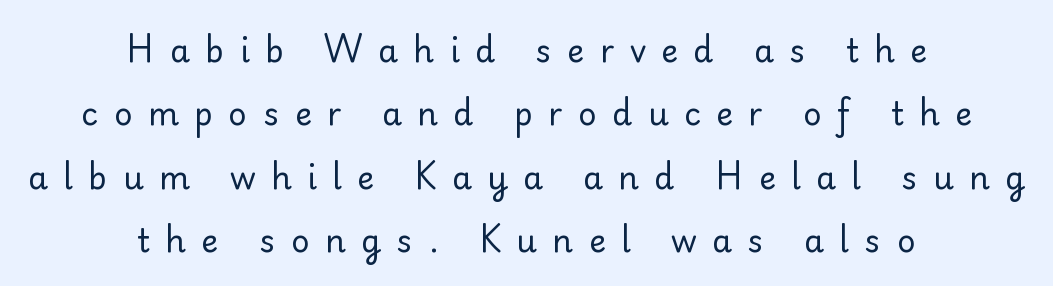
Q: Is the text bold? A: No.
Q: Is the text italic (slanted)? A: No, it is upright.
Q: Is the typeface a serif or a sans-serif typeface? A: Serif.
Q: Is the text underlined? A: No.
Q: How is the paragraph aligned? A: Centered.
Q: Is the spacing between letters normal or unusually wide? A: Unusually wide.
Q: Is the spacing between lines tight, normal or loose? A: Loose.
Q: Width (condensed, normal, or wide)? A: Normal.
Q: Stroke contrast? A: Low.
Q: x-height? A: Small.
Q: Monospaced? A: No.
